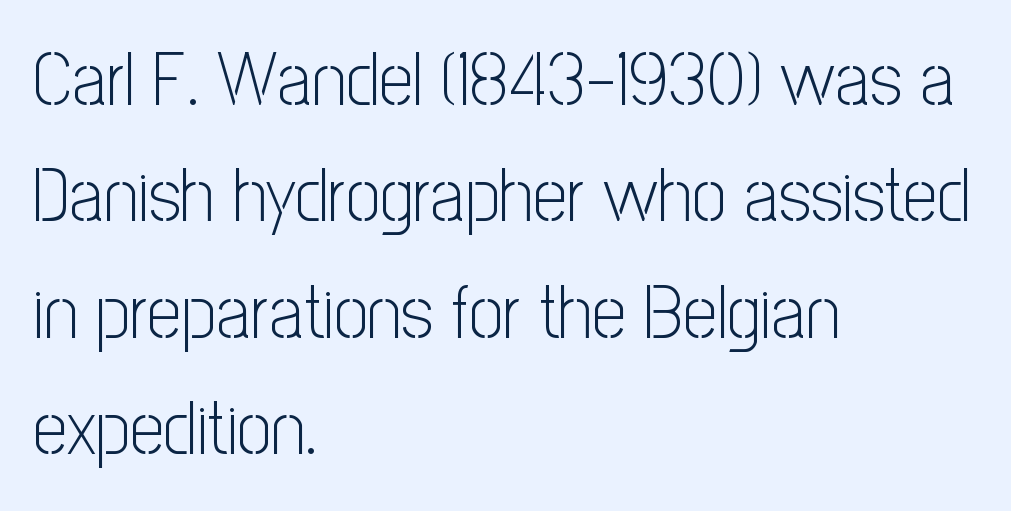
Q: Is the text bold? A: No.
Q: Is the text italic (slanted)? A: No, it is upright.
Q: Is the typeface a serif or a sans-serif typeface? A: Sans-serif.
Q: Is the text underlined? A: No.
Q: How is the paragraph aligned? A: Left-aligned.
Q: Is the spacing between letters normal or unusually wide? A: Normal.
Q: Is the spacing between lines tight, normal or loose? A: Normal.
Q: Width (condensed, normal, or wide)? A: Condensed.
Q: Stroke contrast? A: Low.
Q: x-height? A: Medium.
Q: Monospaced? A: No.
